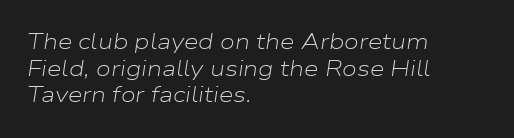
{"italic": "yes", "lean": "right", "slant_degrees": 9, "bold": "no", "underline": "no", "align": "left", "line_spacing": "normal", "line_spacing_ratio": 1.27, "letter_spacing": "normal", "letter_spacing_em": 0.0, "glyph_px": 21}
